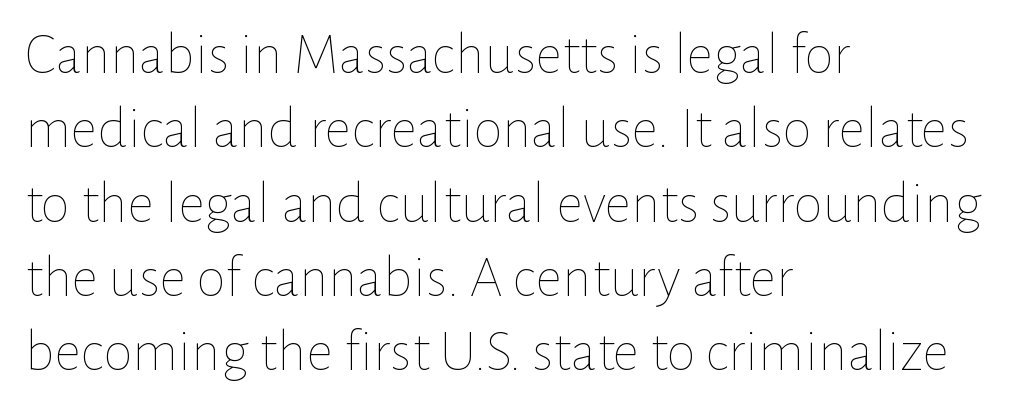
Leading matches the norm, producing a regular column. The strokes are not fattened; the text isn't bold. A roman cut, with each character standing at attention. Anything drawn beneath the words? Only blank space. The face used here is proportionally spaced, like ordinary book or web type.
